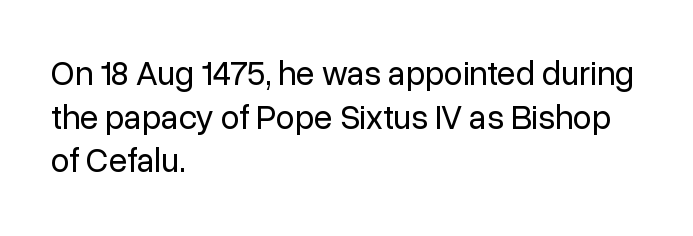
Q: Is the text bold? A: No.
Q: Is the text italic (slanted)? A: No, it is upright.
Q: Is the typeface a serif or a sans-serif typeface? A: Sans-serif.
Q: Is the text underlined? A: No.
Q: How is the paragraph aligned? A: Left-aligned.
Q: Is the spacing between letters normal or unusually wide? A: Normal.
Q: Is the spacing between lines tight, normal or loose? A: Normal.
Q: Width (condensed, normal, or wide)? A: Normal.
Q: Stroke contrast? A: Low.
Q: x-height? A: Medium.
Q: Monospaced? A: No.
